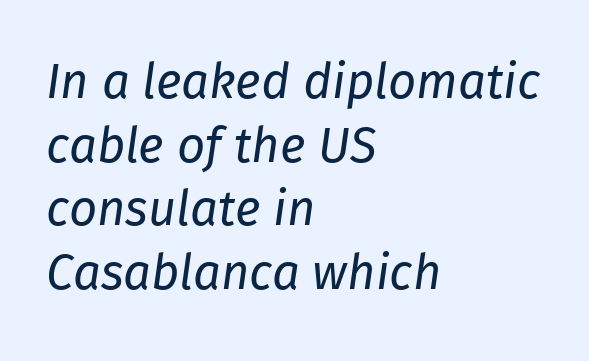
Q: Is the text bold? A: No.
Q: Is the text italic (slanted)? A: Yes, it leans right by about 8 degrees.
Q: Is the text underlined? A: No.
Q: How is the paragraph aligned? A: Left-aligned.
Q: Is the spacing between letters normal or unusually wide? A: Normal.
Q: Is the spacing between lines tight, normal or loose? A: Normal.
Q: Width (condensed, normal, or wide)? A: Normal.
Q: Stroke contrast? A: Low.
Q: x-height? A: Medium.
Q: Monospaced? A: No.
